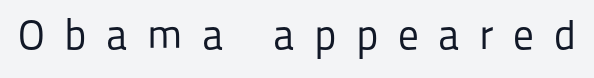
Q: Is the text bold? A: No.
Q: Is the text italic (slanted)? A: No, it is upright.
Q: Is the typeface a serif or a sans-serif typeface? A: Sans-serif.
Q: Is the text underlined? A: No.
Q: Is the spacing between letters normal or unusually wide? A: Unusually wide.
Q: Width (condensed, normal, or wide)? A: Normal.
Q: Stroke contrast? A: Low.
Q: x-height? A: Medium.
Q: Monospaced? A: No.
